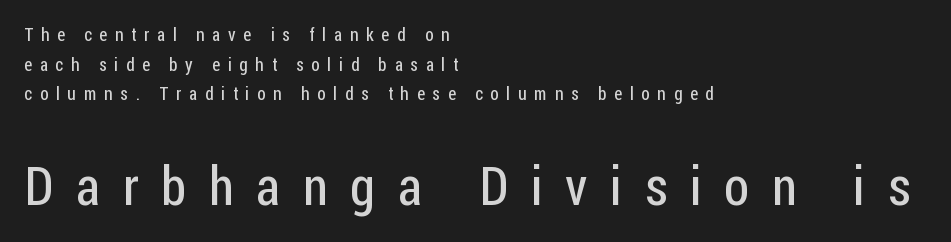
The rag falls on the right side of this text block. Heft: none added — not bold. The rendering inserts visible extra space after every character. Is there any slant? The stems are plumb. Summary of vertical rhythm: regular, with standard interline spacing. This is sans-serif lettering, the kind often seen on screens and signage.
